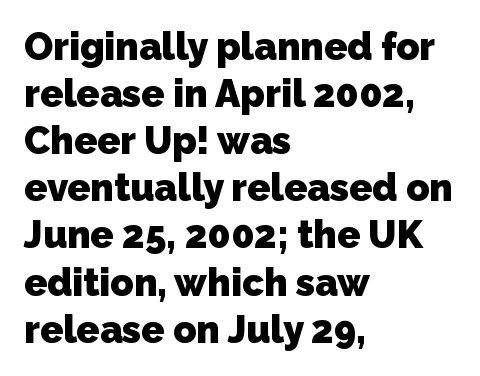
The image shows 38 px heavy sans-serif type; set left-aligned, line spacing 1.24x, normal letter spacing, not underlined; low stroke contrast and a medium x-height.
